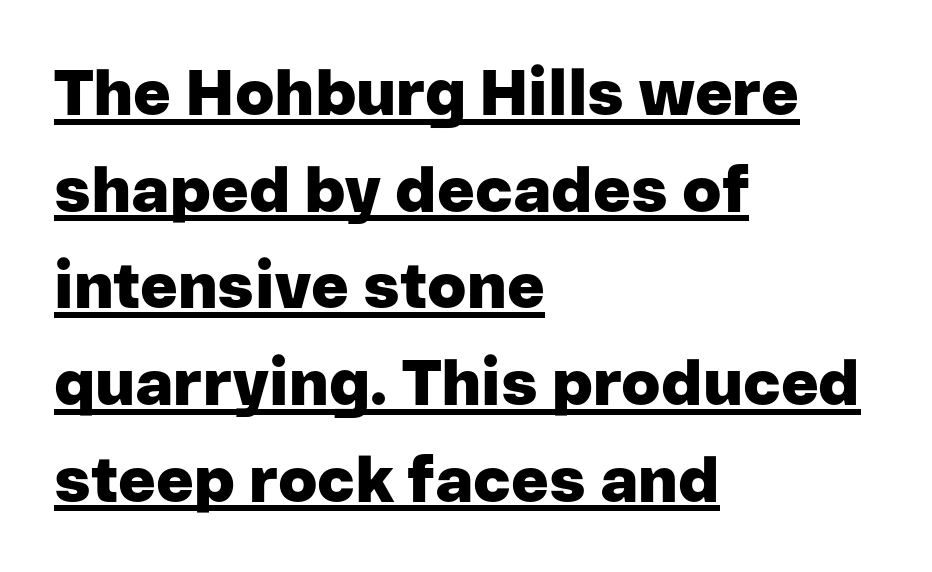
The image shows 64 px heavy sans-serif type, upright; set left-aligned, normal line spacing (1.51x), normal letter spacing, underlined; low stroke contrast and a medium x-height.
